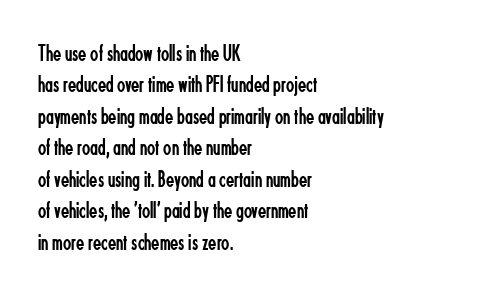
Q: Is the text bold? A: No.
Q: Is the text italic (slanted)? A: No, it is upright.
Q: Is the text underlined? A: No.
Q: How is the paragraph aligned? A: Left-aligned.
Q: Is the spacing between letters normal or unusually wide? A: Normal.
Q: Is the spacing between lines tight, normal or loose? A: Normal.
